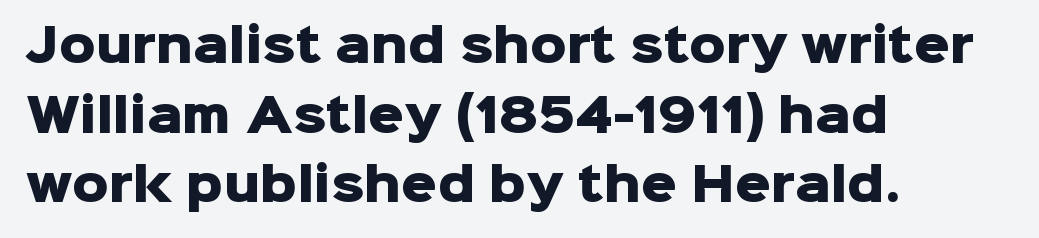
Grotesque or geometric, the face here clearly has no serifs. What stands out about the letter spacing? Nothing — it is the standard amount. The vertical gap from one line to the next is medium. The passage is arranged the way most books set body copy — flush left. The space beneath each line is pristine and unruled.
